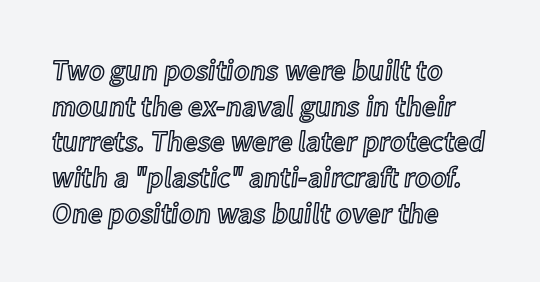
Here the designer chose a conventional face with non-uniform glyph widths. The rendering keeps characters at their native spacing. A classic flush-left, rag-right setting is used for this passage.
